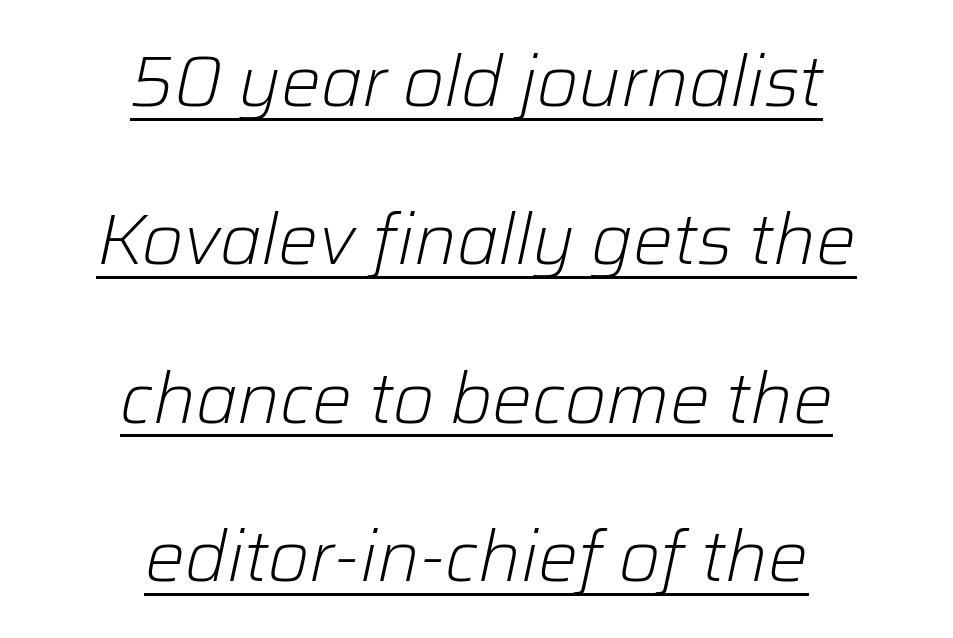
Q: Is the text bold? A: No.
Q: Is the text italic (slanted)? A: Yes, it leans right by about 12 degrees.
Q: Is the text underlined? A: Yes.
Q: How is the paragraph aligned? A: Centered.
Q: Is the spacing between letters normal or unusually wide? A: Normal.
Q: Is the spacing between lines tight, normal or loose? A: Loose.
Q: Width (condensed, normal, or wide)? A: Normal.
Q: Stroke contrast? A: Low.
Q: x-height? A: Medium.
Q: Monospaced? A: No.
